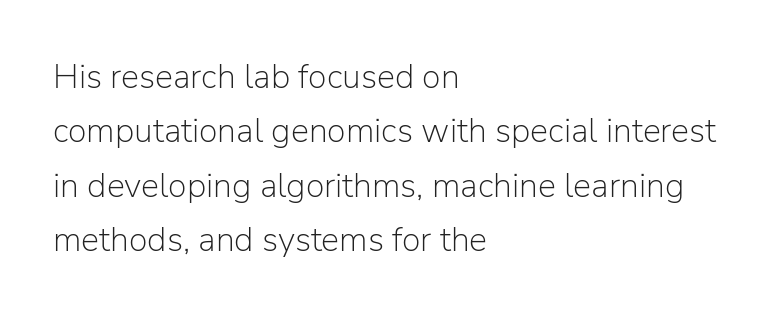
Quick note: underline off. You could not count columns in this text — the font is proportionally spaced. In terms of leading, this rendering sits right in the middle. Observe the ordinary spacing: letters are neighbours, not strangers. The type sits square on the baseline with zero lean.
